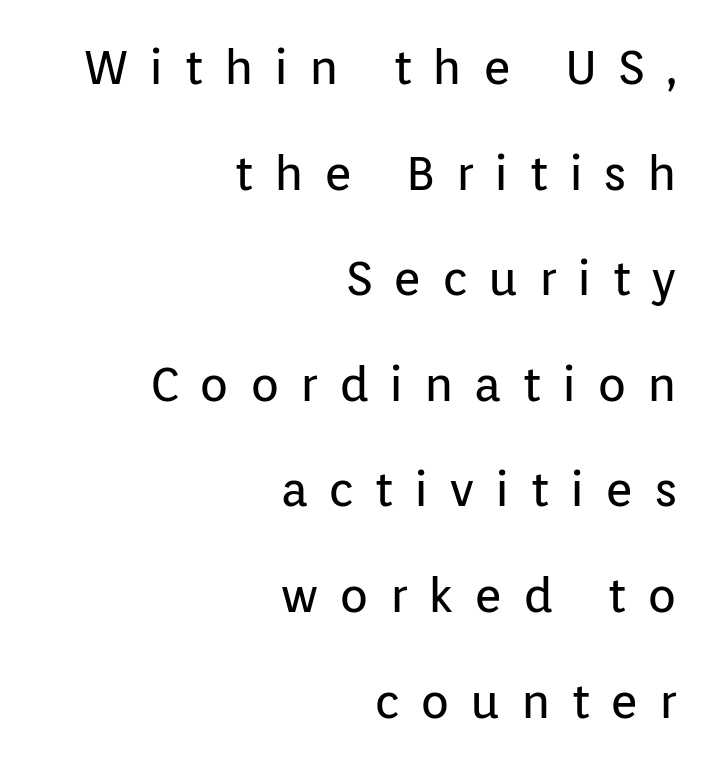
The image shows 48 px regular-weight sans-serif type, upright; set right-aligned, loose line spacing (2.2x), unusually wide letter spacing (+0.43 em), not underlined; low stroke contrast and a medium x-height.
